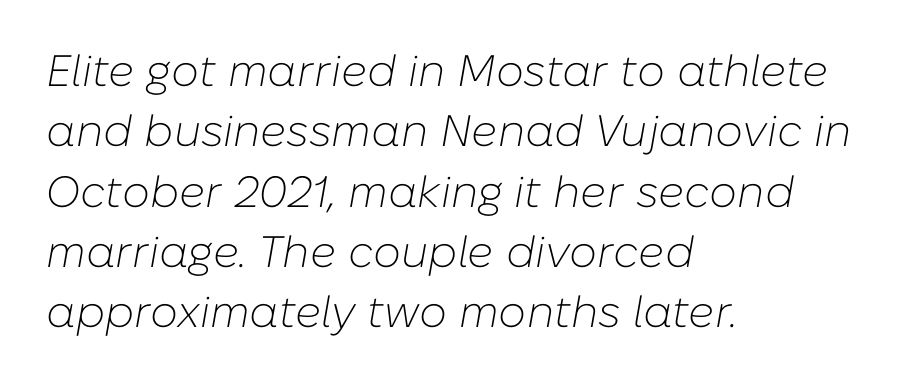
Stems here are at most as thick as an everyday book face. The lettering tilts uniformly, giving the passage an italic look. Proportional: the letters do not fall into vertical columns. Baseline-to-baseline distance is the conventional proportion of letter height.
